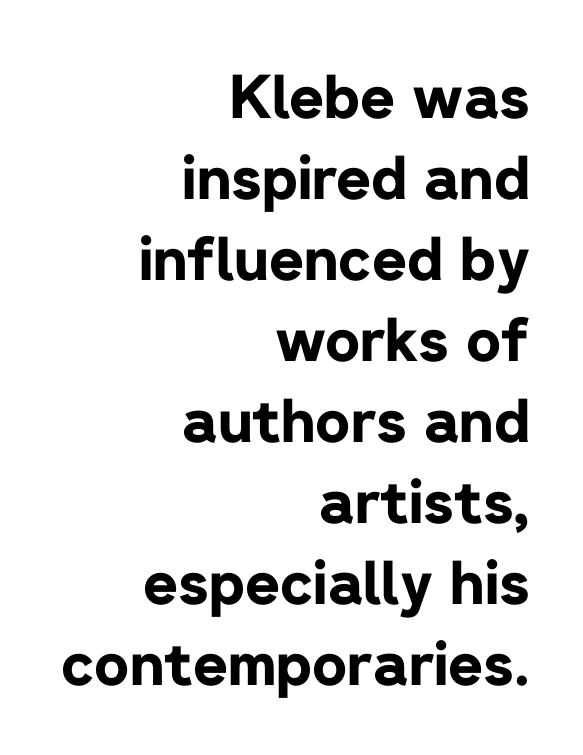
{"serif": "no", "italic": "no", "bold": "yes", "weight": "bold", "width": "normal", "stroke_contrast": "low", "x_height": "medium", "monospaced": "no", "underline": "no", "align": "right", "line_spacing": "normal", "line_spacing_ratio": 1.35, "letter_spacing": "normal", "letter_spacing_em": 0.0, "glyph_px": 60}
